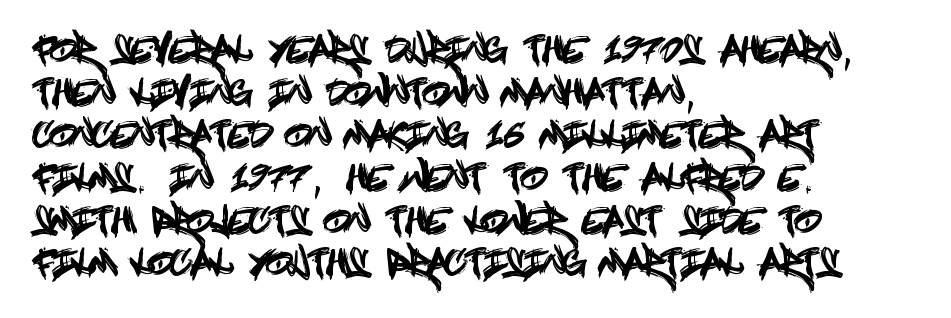
The image shows 35 px condensed sans-serif type; set left-aligned, line spacing 1.22x, normal letter spacing, not underlined; a large x-height.
